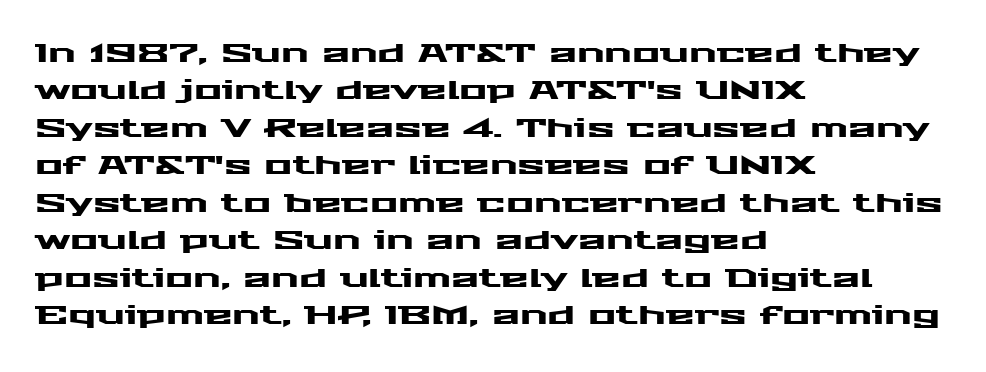
{"italic": "no", "underline": "no", "align": "left", "line_spacing": "normal", "line_spacing_ratio": 1.44, "letter_spacing": "normal", "letter_spacing_em": 0.0, "glyph_px": 26}
